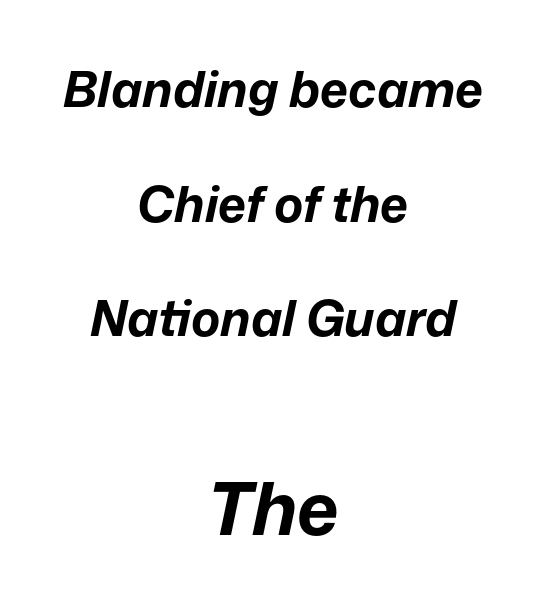
{"italic": "yes", "lean": "right", "slant_degrees": 12, "bold": "yes", "weight": "bold", "width": "normal", "stroke_contrast": "low", "x_height": "medium", "monospaced": "no", "underline": "no", "align": "center", "line_spacing": "loose", "line_spacing_ratio": 2.34, "letter_spacing": "normal", "letter_spacing_em": 0.0, "larger_block": "second", "size_ratio": 1.49, "glyph_px": 73}
